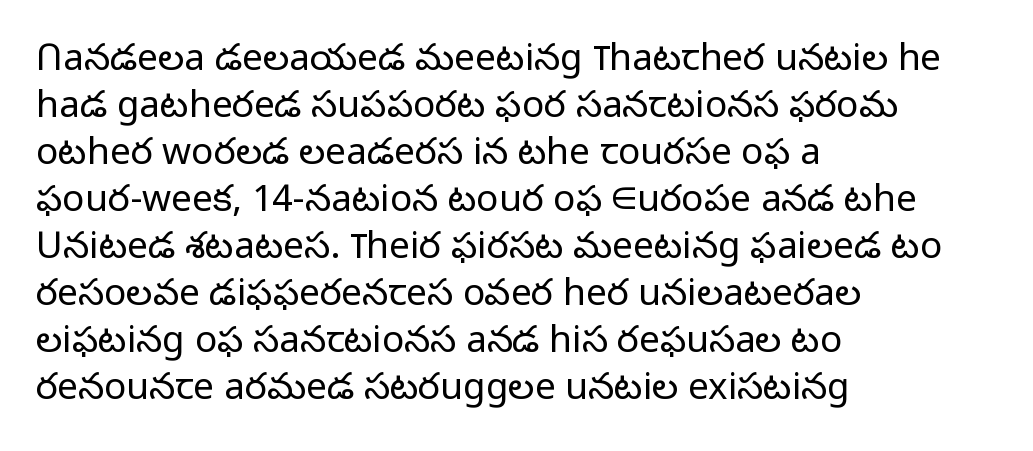
Q: Is the text bold? A: No.
Q: Is the text italic (slanted)? A: No, it is upright.
Q: Is the typeface a serif or a sans-serif typeface? A: Sans-serif.
Q: Is the text underlined? A: No.
Q: How is the paragraph aligned? A: Left-aligned.
Q: Is the spacing between letters normal or unusually wide? A: Normal.
Q: Is the spacing between lines tight, normal or loose? A: Normal.
Q: Width (condensed, normal, or wide)? A: Normal.
Q: Stroke contrast? A: Low.
Q: x-height? A: Medium.
Q: Monospaced? A: No.
